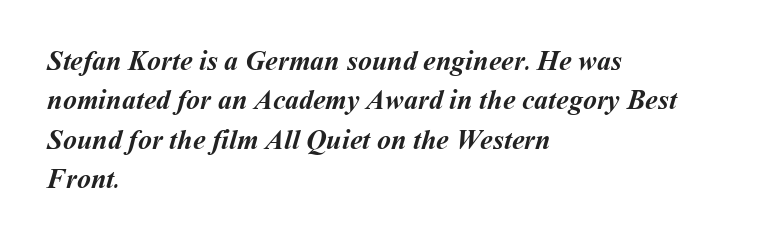
{"bold": "yes", "weight": "semibold", "width": "normal", "stroke_contrast": "medium", "x_height": "medium", "monospaced": "no", "underline": "no", "align": "left", "line_spacing": "normal", "line_spacing_ratio": 1.41, "letter_spacing": "normal", "letter_spacing_em": 0.0, "glyph_px": 28}
